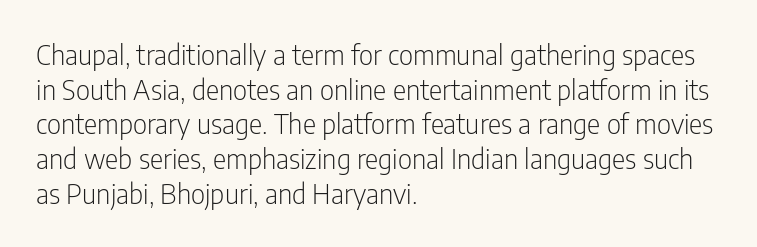
The image shows 28 px light, condensed sans-serif type, upright; set left-aligned, line spacing 1.24x, normal letter spacing, not underlined; low stroke contrast and a medium x-height.
